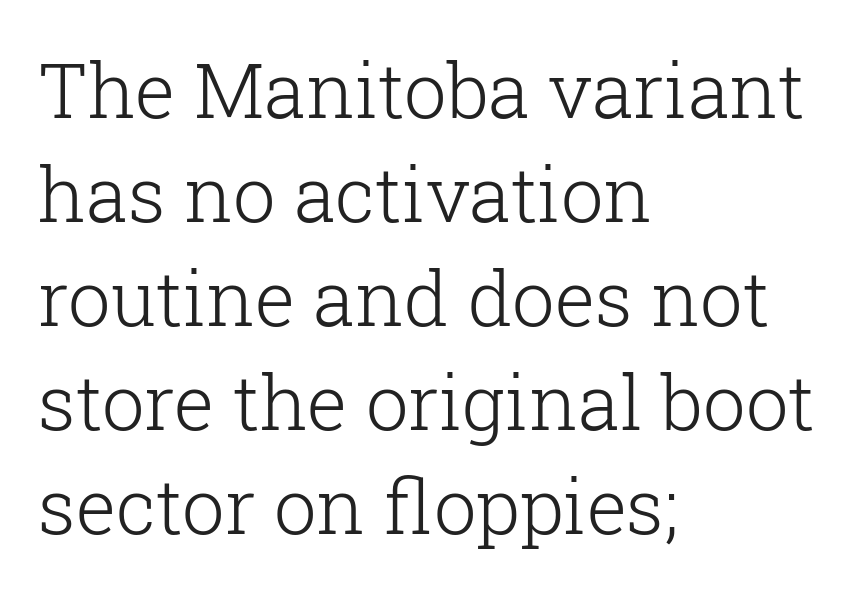
{"serif": "yes", "italic": "no", "bold": "no", "weight": "light", "width": "normal", "stroke_contrast": "low", "x_height": "medium", "monospaced": "no", "underline": "no", "align": "left", "line_spacing": "normal", "line_spacing_ratio": 1.37, "letter_spacing": "normal", "letter_spacing_em": 0.0, "glyph_px": 76}
